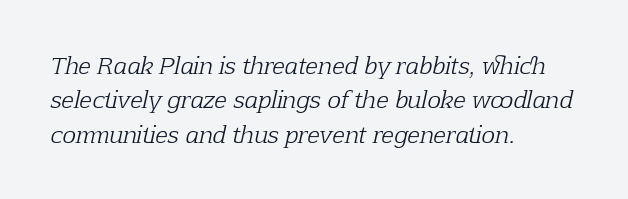
Q: Is the text bold? A: No.
Q: Is the text italic (slanted)? A: Yes, it leans right by about 12 degrees.
Q: Is the text underlined? A: No.
Q: How is the paragraph aligned? A: Left-aligned.
Q: Is the spacing between letters normal or unusually wide? A: Normal.
Q: Is the spacing between lines tight, normal or loose? A: Normal.
